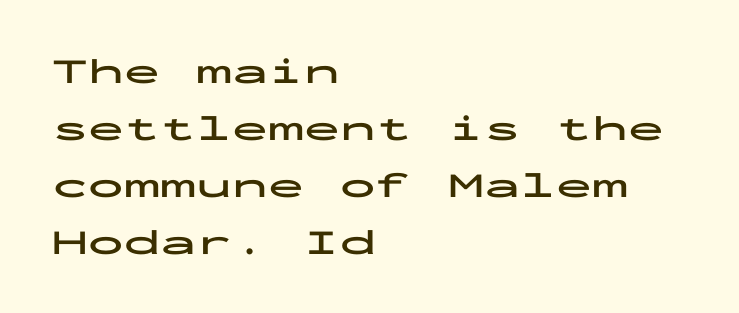
Q: Is the text bold? A: Yes.
Q: Is the text italic (slanted)? A: No, it is upright.
Q: Is the typeface a serif or a sans-serif typeface? A: Sans-serif.
Q: Is the text underlined? A: No.
Q: How is the paragraph aligned? A: Left-aligned.
Q: Is the spacing between letters normal or unusually wide? A: Normal.
Q: Is the spacing between lines tight, normal or loose? A: Normal.
Q: Width (condensed, normal, or wide)? A: Wide.
Q: Stroke contrast? A: Low.
Q: x-height? A: Medium.
Q: Monospaced? A: Yes.
